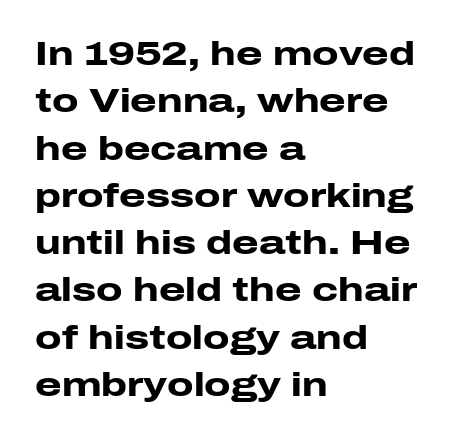
{"serif": "no", "italic": "no", "bold": "yes", "weight": "heavy", "width": "wide", "stroke_contrast": "low", "x_height": "medium", "monospaced": "no", "underline": "no", "align": "left", "line_spacing": "normal", "line_spacing_ratio": 1.39, "letter_spacing": "normal", "letter_spacing_em": 0.0, "glyph_px": 34}
